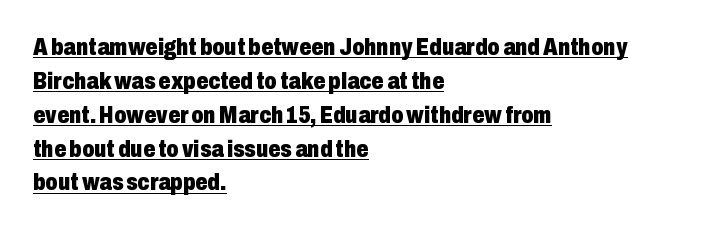
The image shows 24 px bold type, upright; set left-aligned, normal line spacing (1.41x), normal letter spacing, underlined.
